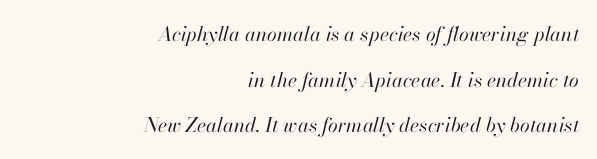
The image shows 20 px text type, italic (leaning right); set right-aligned, loose line spacing (2.28x), normal letter spacing, not underlined.
